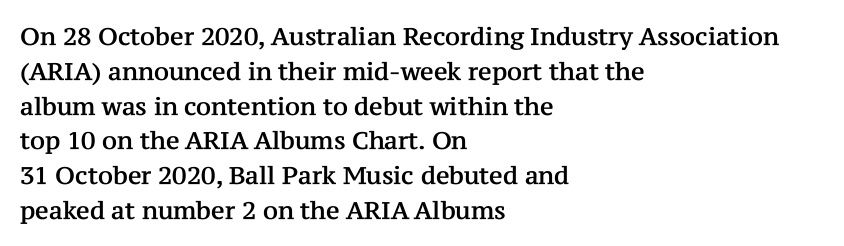
{"italic": "no", "underline": "no", "align": "left", "line_spacing": "normal", "line_spacing_ratio": 1.45, "letter_spacing": "normal", "letter_spacing_em": 0.0, "glyph_px": 24}
